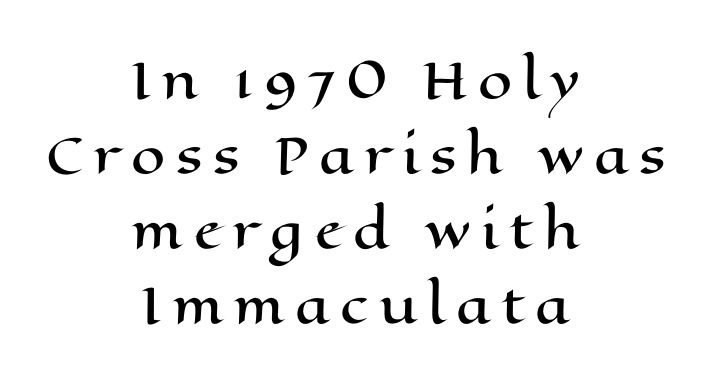
Q: Is the text italic (slanted)? A: No, it is upright.
Q: Is the text underlined? A: No.
Q: How is the paragraph aligned? A: Centered.
Q: Is the spacing between letters normal or unusually wide? A: Unusually wide.
Q: Is the spacing between lines tight, normal or loose? A: Normal.
Q: Width (condensed, normal, or wide)? A: Wide.
Q: Stroke contrast? A: High.
Q: x-height? A: Medium.
Q: Monospaced? A: No.
